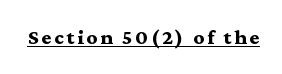
Q: Is the text bold? A: Yes.
Q: Is the text italic (slanted)? A: No, it is upright.
Q: Is the text underlined? A: Yes.
